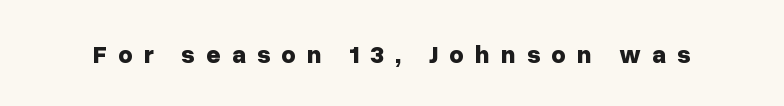
Q: Is the text bold? A: Yes.
Q: Is the text italic (slanted)? A: No, it is upright.
Q: Is the text underlined? A: No.
Q: Is the spacing between letters normal or unusually wide? A: Unusually wide.
